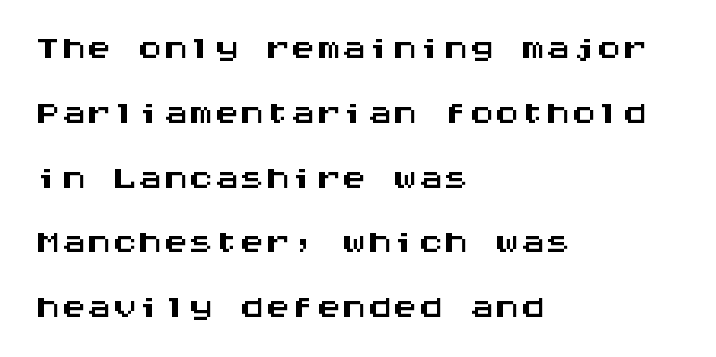
Q: Is the text italic (slanted)? A: No, it is upright.
Q: Is the typeface a serif or a sans-serif typeface? A: Sans-serif.
Q: Is the text underlined? A: No.
Q: How is the paragraph aligned? A: Left-aligned.
Q: Is the spacing between letters normal or unusually wide? A: Normal.
Q: Is the spacing between lines tight, normal or loose? A: Normal.
Q: Width (condensed, normal, or wide)? A: Wide.
Q: Stroke contrast? A: Medium.
Q: x-height? A: Large.
Q: Monospaced? A: Yes.
